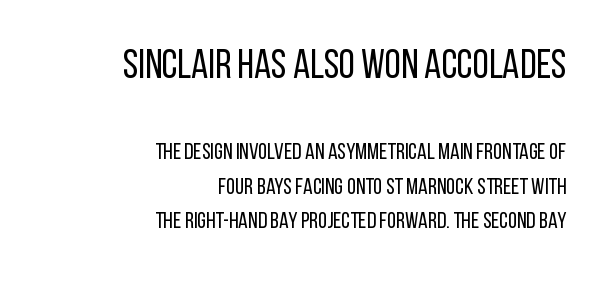
This is sans-serif lettering, the kind often seen on screens and signage. Of the two passages, the one on top uses the larger point size. Does extra space separate the letters? No, they use regular spacing. The font's upright variant was chosen for this text.
